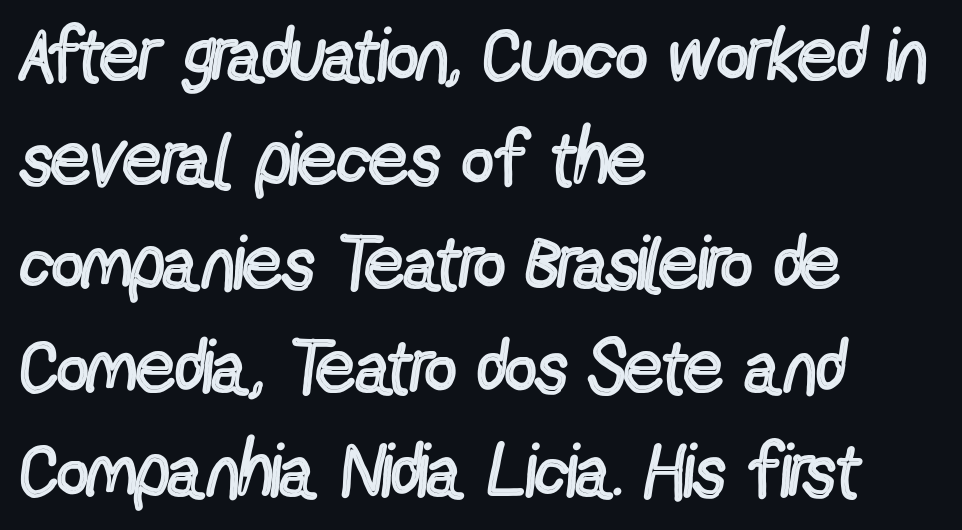
Q: Is the text bold? A: No.
Q: Is the typeface a serif or a sans-serif typeface? A: Sans-serif.
Q: Is the text underlined? A: No.
Q: How is the paragraph aligned? A: Left-aligned.
Q: Is the spacing between letters normal or unusually wide? A: Normal.
Q: Is the spacing between lines tight, normal or loose? A: Normal.
Q: Width (condensed, normal, or wide)? A: Condensed.
Q: x-height? A: Medium.
Q: Monospaced? A: No.
